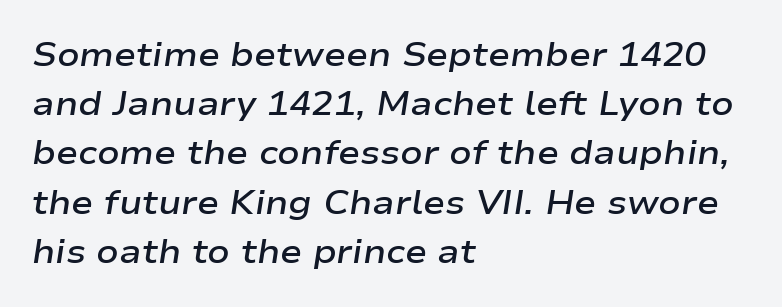
Leading: standard. This rendering leaves character spacing at its baseline value. Is the block centered? No — it sits flush against the left margin. It's the slanting kind of type.
